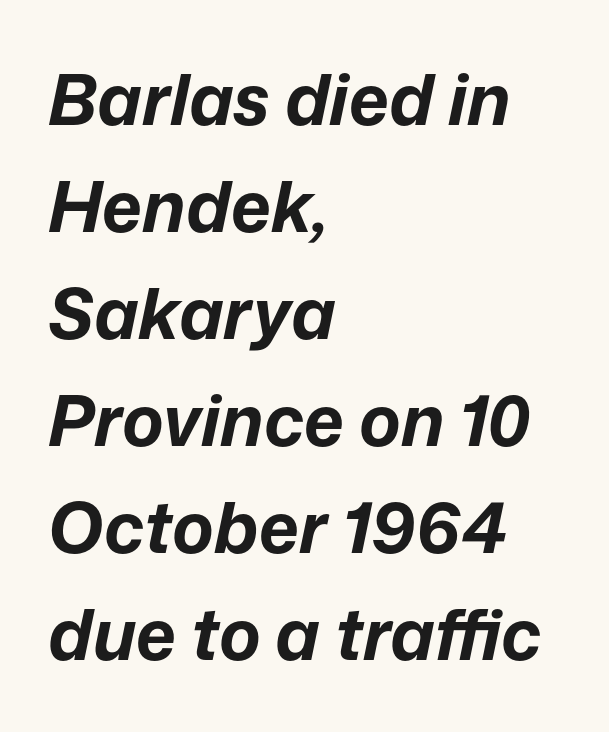
The image shows 70 px bold type, italic (leaning right); set left-aligned, normal line spacing (1.53x), normal letter spacing, not underlined; low stroke contrast and a medium x-height.
